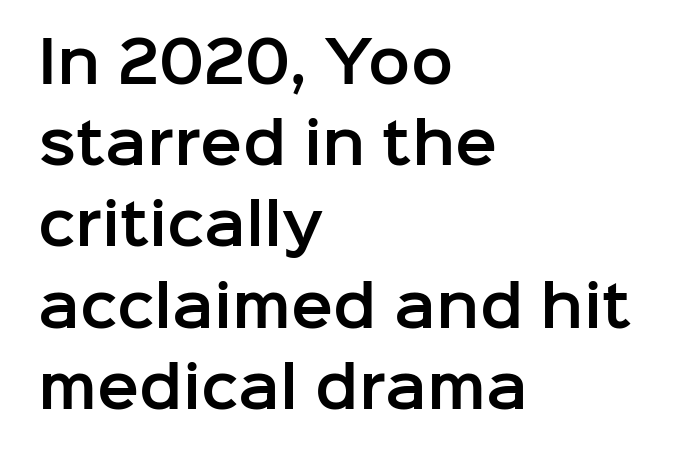
{"serif": "no", "italic": "no", "width": "normal", "stroke_contrast": "low", "x_height": "medium", "monospaced": "no", "underline": "no", "align": "left", "line_spacing": "normal", "line_spacing_ratio": 1.45, "letter_spacing": "normal", "letter_spacing_em": 0.0, "glyph_px": 56}
